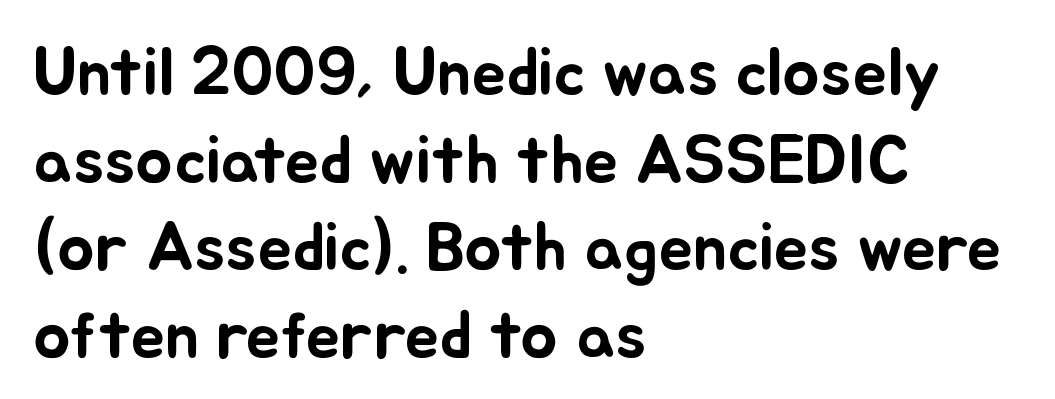
Q: Is the text italic (slanted)? A: No, it is upright.
Q: Is the text underlined? A: No.
Q: How is the paragraph aligned? A: Left-aligned.
Q: Is the spacing between letters normal or unusually wide? A: Normal.
Q: Is the spacing between lines tight, normal or loose? A: Normal.
Q: Width (condensed, normal, or wide)? A: Normal.
Q: Stroke contrast? A: Low.
Q: x-height? A: Small.
Q: Monospaced? A: No.
